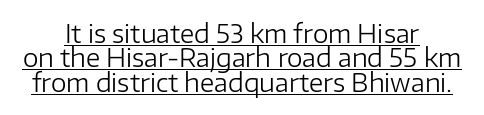
The image shows 25 px text type, upright; set centered, tight line spacing (0.98x), normal letter spacing, underlined.
